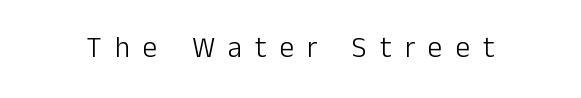
{"serif": "no", "italic": "no", "bold": "no", "weight": "light", "width": "normal", "stroke_contrast": "low", "x_height": "medium", "monospaced": "no", "underline": "no", "letter_spacing": "wide", "letter_spacing_em": 0.45, "glyph_px": 29}
